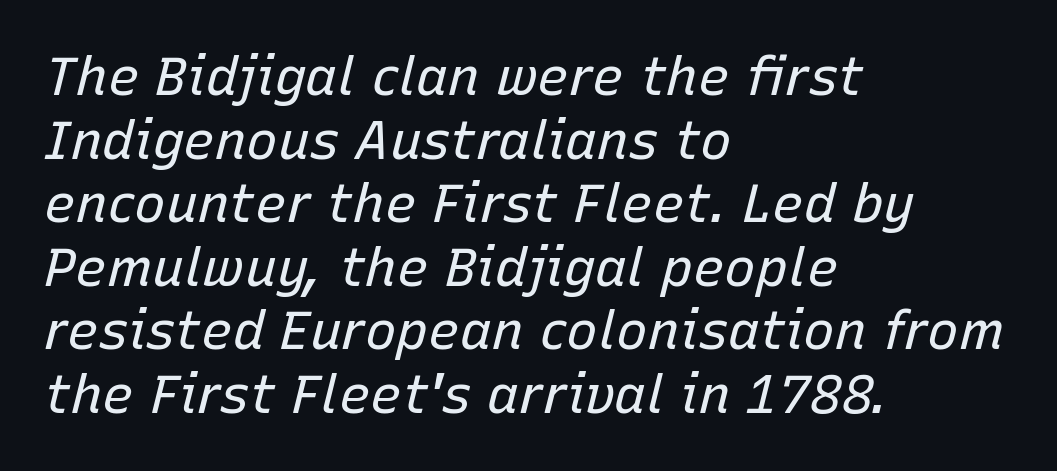
{"italic": "yes", "lean": "right", "slant_degrees": 15, "bold": "no", "weight": "regular", "width": "normal", "stroke_contrast": "low", "x_height": "medium", "monospaced": "no", "underline": "no", "align": "left", "line_spacing_ratio": 1.2, "letter_spacing": "normal", "letter_spacing_em": 0.0, "glyph_px": 53}
